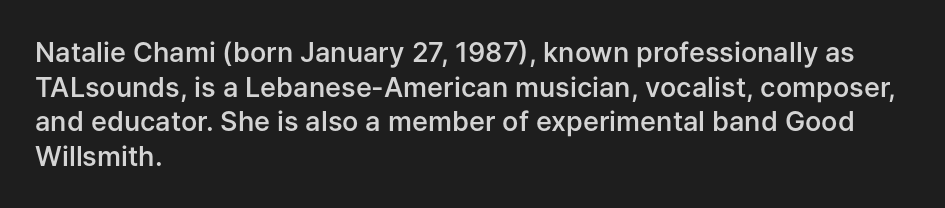
The image shows 27 px text type, upright; set left-aligned, normal line spacing (1.28x), normal letter spacing, not underlined.
